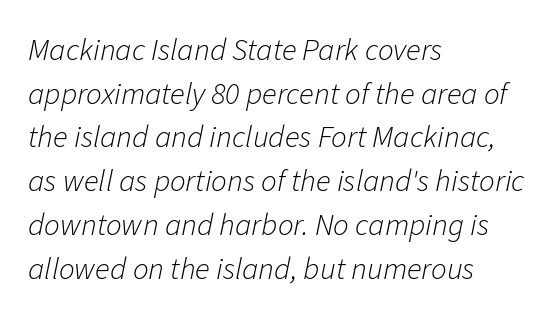
Q: Is the text bold? A: No.
Q: Is the text italic (slanted)? A: Yes, it leans right by about 11 degrees.
Q: Is the text underlined? A: No.
Q: How is the paragraph aligned? A: Left-aligned.
Q: Is the spacing between letters normal or unusually wide? A: Normal.
Q: Is the spacing between lines tight, normal or loose? A: Normal.
Q: Width (condensed, normal, or wide)? A: Normal.
Q: Stroke contrast? A: Low.
Q: x-height? A: Medium.
Q: Monospaced? A: No.
